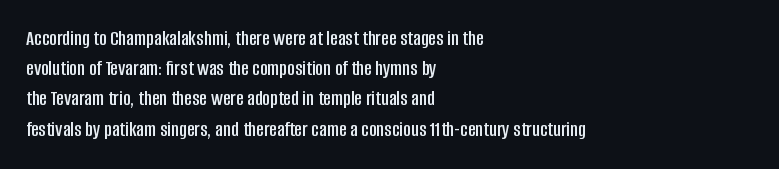
The image shows 21 px text type, upright; set left-aligned, normal line spacing (1.44x), normal letter spacing, not underlined.
